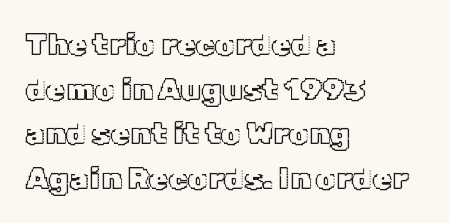
Q: Is the text italic (slanted)? A: No, it is upright.
Q: Is the text underlined? A: No.
Q: How is the paragraph aligned? A: Left-aligned.
Q: Is the spacing between letters normal or unusually wide? A: Normal.
Q: Is the spacing between lines tight, normal or loose? A: Normal.
Q: Width (condensed, normal, or wide)? A: Normal.
Q: x-height? A: Medium.
Q: Monospaced? A: No.
